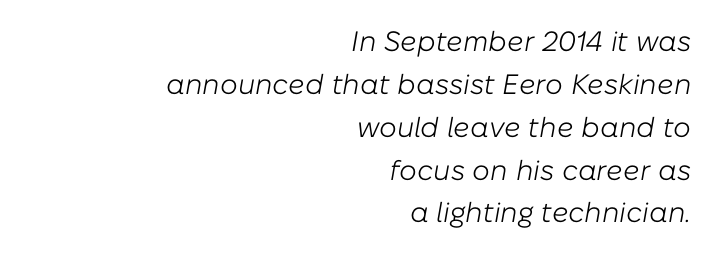
{"italic": "yes", "lean": "right", "slant_degrees": 10, "bold": "no", "weight": "light", "width": "normal", "stroke_contrast": "low", "x_height": "medium", "monospaced": "no", "underline": "no", "align": "right", "line_spacing": "normal", "line_spacing_ratio": 1.53, "letter_spacing": "normal", "letter_spacing_em": 0.0, "glyph_px": 28}
